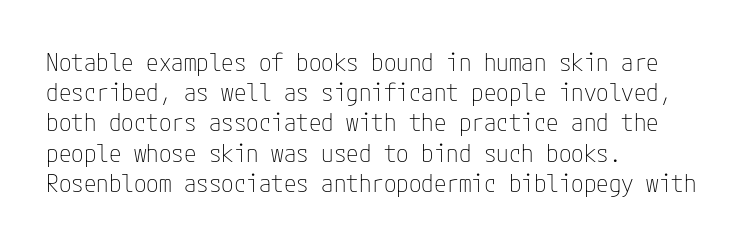
The image shows 25 px text type, upright; set left-aligned, line spacing 1.21x, normal letter spacing, not underlined.
